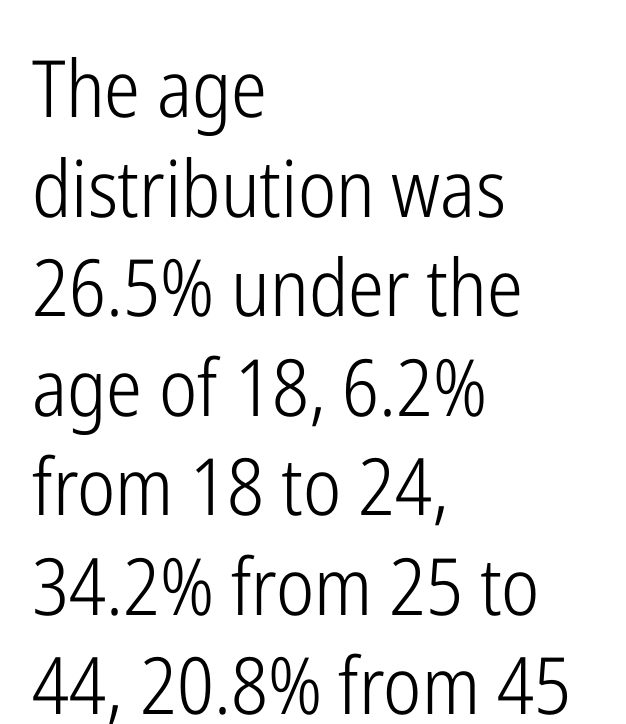
The image shows 79 px light, condensed sans-serif type, upright; set left-aligned, normal line spacing (1.26x), normal letter spacing, not underlined; low stroke contrast and a medium x-height.
